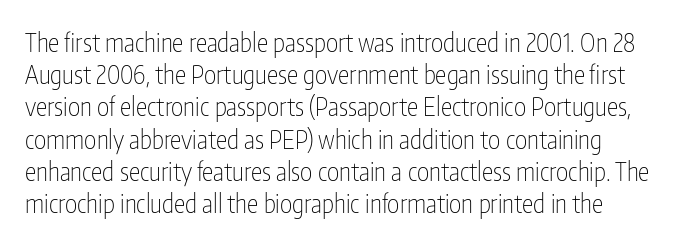
The image shows 26 px text type, upright; set left-aligned, line spacing 1.24x, normal letter spacing, not underlined.
